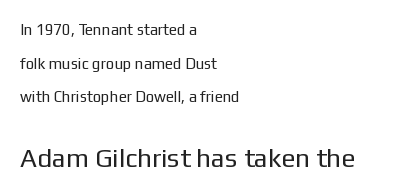
The image shows 26 px text type, upright; set left-aligned, loose line spacing (2.25x), normal letter spacing, not underlined; the second (bottom) block is 1.73x larger.
